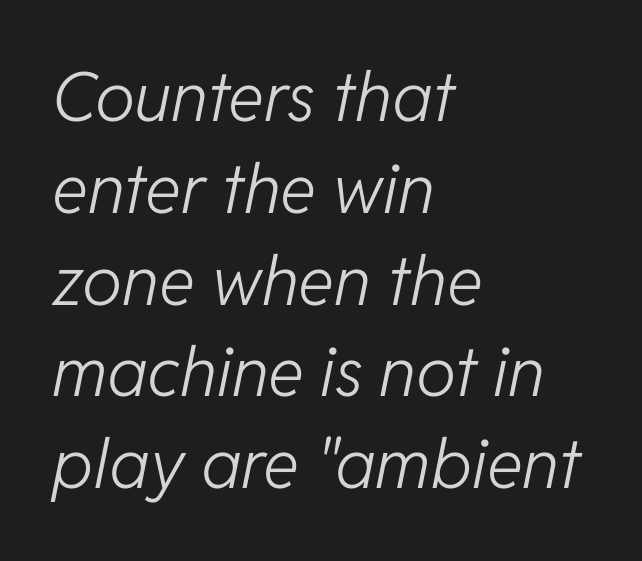
{"italic": "yes", "lean": "right", "slant_degrees": 11, "bold": "no", "weight": "light", "width": "normal", "stroke_contrast": "low", "x_height": "medium", "monospaced": "no", "underline": "no", "align": "left", "line_spacing": "normal", "line_spacing_ratio": 1.35, "letter_spacing": "normal", "letter_spacing_em": 0.0, "glyph_px": 68}
